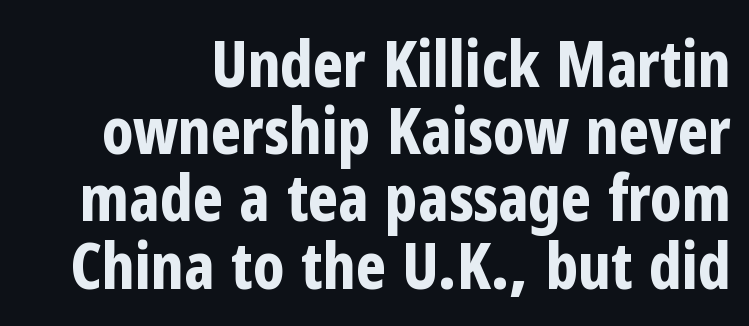
Each letter keeps its own natural width here, so spacing adapts to shape. The passage shown is typeset with a sans-serif family. If you drew a line through each stem, it would be perfectly vertical. Short note: letters normally spaced. Its strokes are broad and dark, the hallmark of bold type. Nobody drew a line under any word here.
